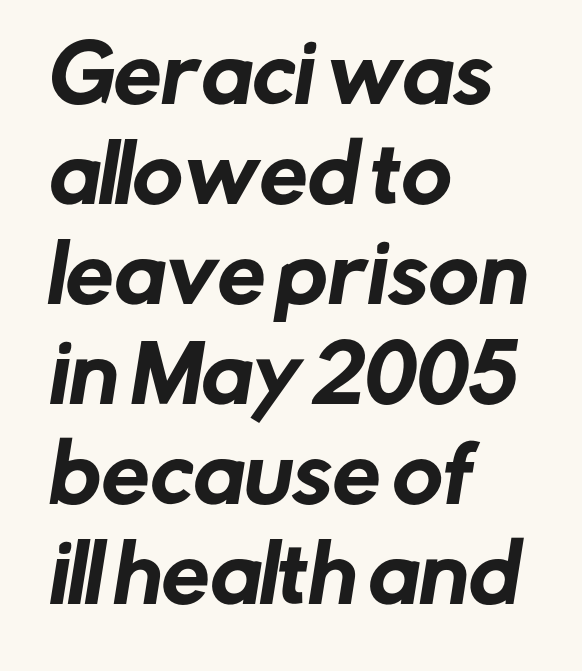
Any mark beneath the type? The region is blank. Look at the bottom of the vertical strokes: they stop flat, with no serifs. The typesetter chose a ragged-right arrangement here. Quick note: interline space is typical. Compared with typical body copy, the letter spacing here is the same.
